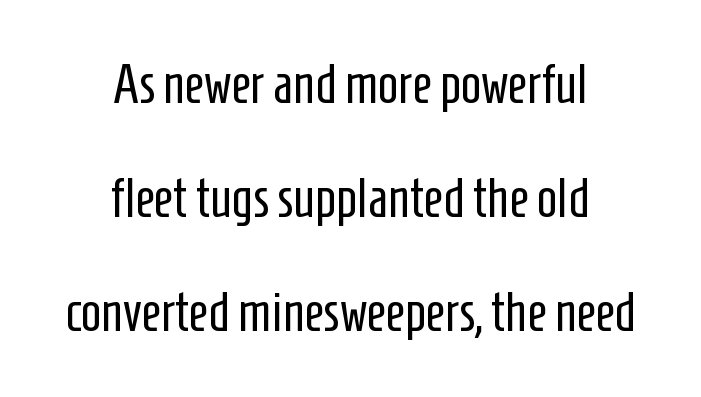
The image shows 54 px regular-weight, condensed sans-serif type, upright; set centered, loose line spacing (2.11x), normal letter spacing, not underlined; low stroke contrast and a medium x-height.
